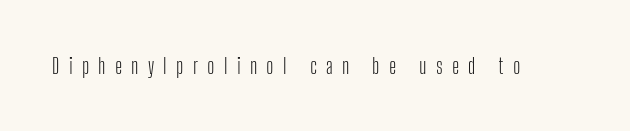
{"italic": "no", "bold": "no", "underline": "no", "letter_spacing": "wide", "letter_spacing_em": 0.42, "glyph_px": 22}
